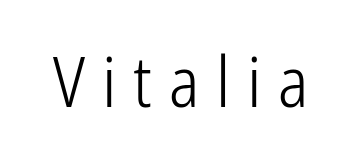
Rendered with straight, roman letterforms. This sample uses a sans-serif face. The rendering uses natural spacing where letterforms have individual widths. The gap between lines stays unmarked. Stem width sits at or under what a default text font uses.
